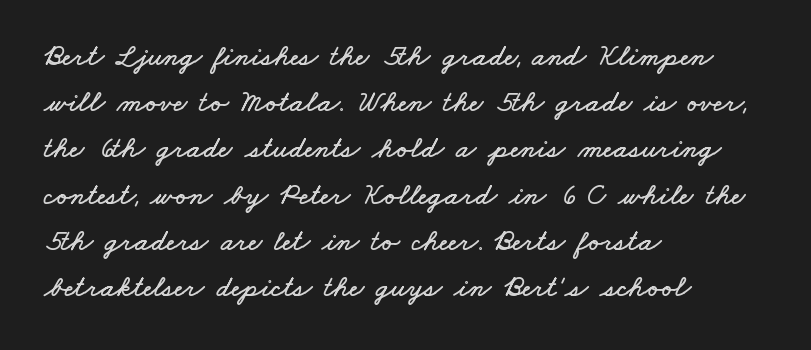
The image shows 30 px wide type; set left-aligned, normal line spacing (1.54x), normal letter spacing, not underlined; low stroke contrast and a small x-height.
